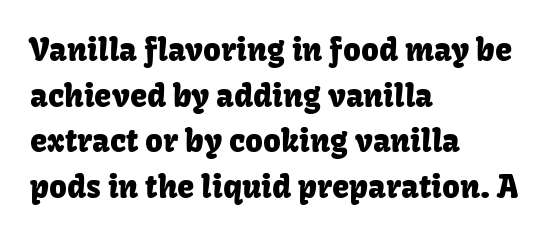
{"serif": "no", "italic": "no", "width": "normal", "stroke_contrast": "low", "x_height": "medium", "monospaced": "no", "underline": "no", "align": "left", "line_spacing": "normal", "line_spacing_ratio": 1.47, "letter_spacing": "normal", "letter_spacing_em": 0.0, "glyph_px": 31}
